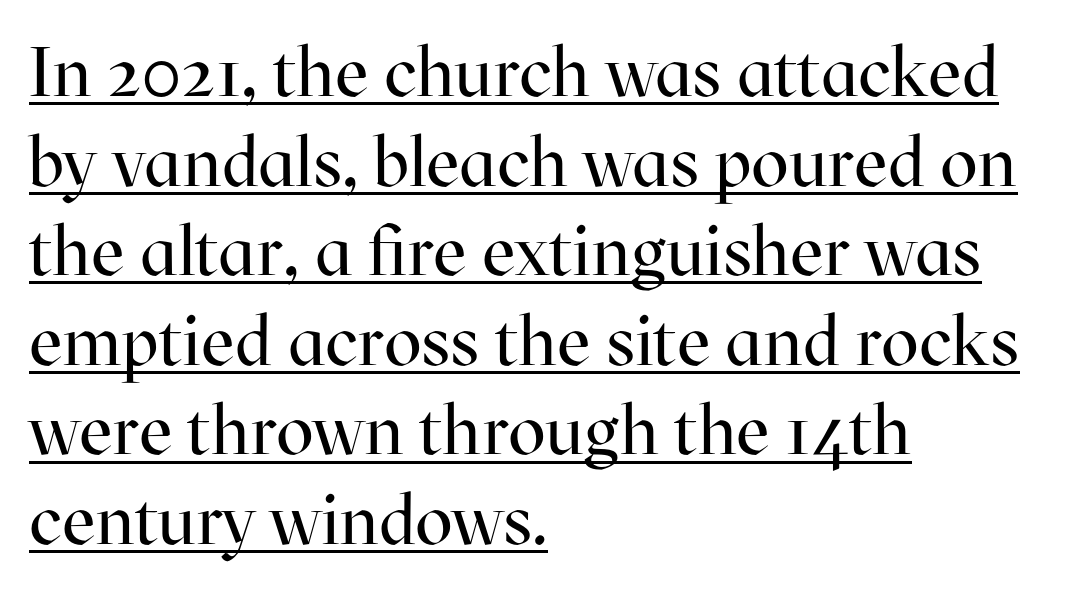
Q: Is the text bold? A: No.
Q: Is the text italic (slanted)? A: No, it is upright.
Q: Is the typeface a serif or a sans-serif typeface? A: Serif.
Q: Is the text underlined? A: Yes.
Q: How is the paragraph aligned? A: Left-aligned.
Q: Is the spacing between letters normal or unusually wide? A: Normal.
Q: Is the spacing between lines tight, normal or loose? A: Normal.
Q: Width (condensed, normal, or wide)? A: Normal.
Q: Stroke contrast? A: High.
Q: x-height? A: Medium.
Q: Monospaced? A: No.
